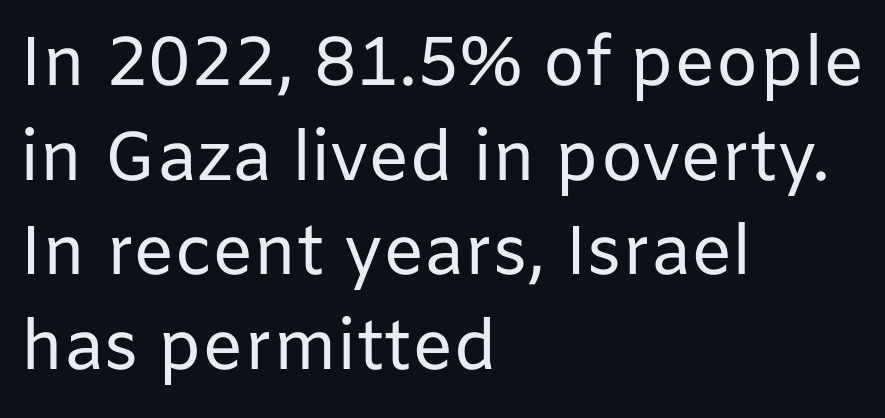
The image shows 69 px regular-weight sans-serif type, upright; set left-aligned, normal line spacing (1.37x), normal letter spacing, not underlined; low stroke contrast and a medium x-height.
